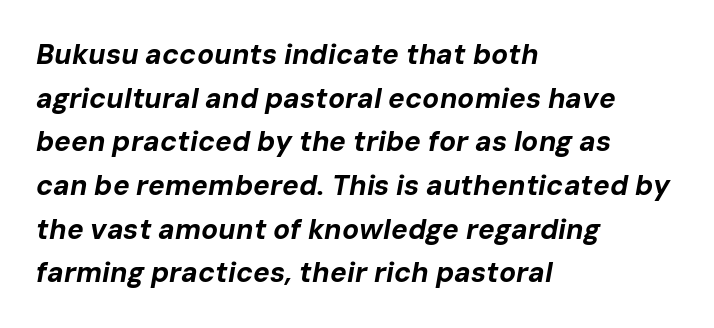
The image shows 28 px bold type, italic (leaning right); set left-aligned, normal line spacing (1.56x), normal letter spacing, not underlined; low stroke contrast and a medium x-height.
